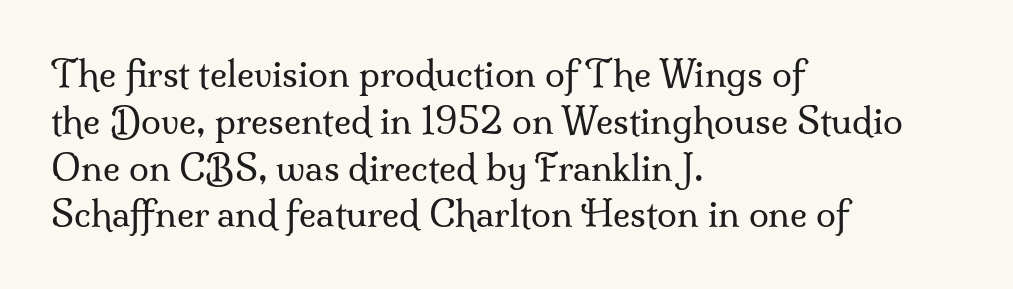
Q: Is the text bold? A: No.
Q: Is the text italic (slanted)? A: No, it is upright.
Q: Is the typeface a serif or a sans-serif typeface? A: Serif.
Q: Is the text underlined? A: No.
Q: How is the paragraph aligned? A: Left-aligned.
Q: Is the spacing between letters normal or unusually wide? A: Normal.
Q: Is the spacing between lines tight, normal or loose? A: Normal.
Q: Width (condensed, normal, or wide)? A: Normal.
Q: Stroke contrast? A: Medium.
Q: x-height? A: Small.
Q: Monospaced? A: No.
